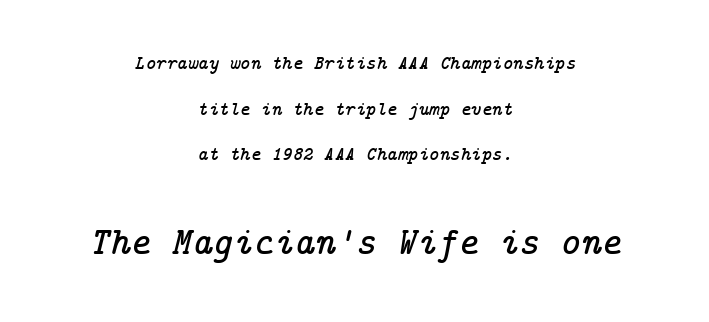
{"serif": "yes", "italic": "yes", "lean": "right", "slant_degrees": 14, "width": "normal", "stroke_contrast": "low", "x_height": "medium", "underline": "no", "align": "center", "line_spacing": "loose", "line_spacing_ratio": 2.28, "letter_spacing": "normal", "letter_spacing_em": 0.0, "larger_block": "second", "size_ratio": 1.95, "glyph_px": 39}
